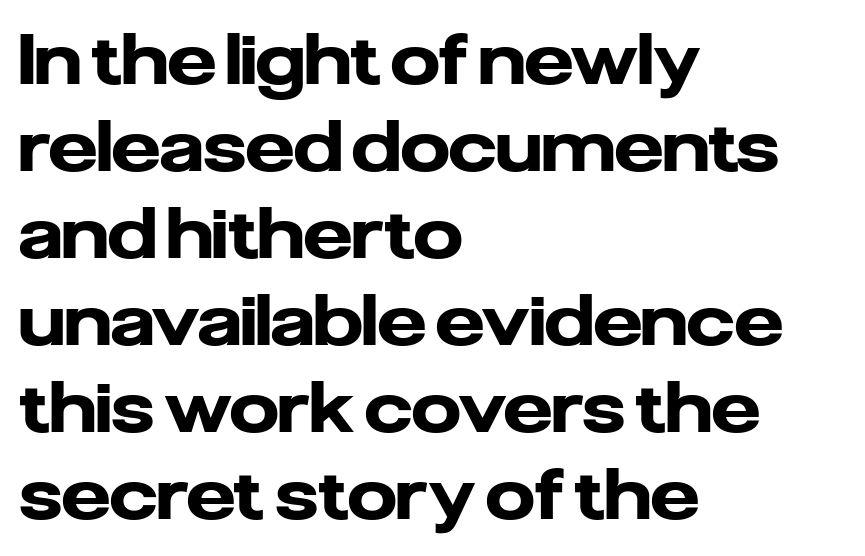
Q: Is the text bold? A: Yes.
Q: Is the text italic (slanted)? A: No, it is upright.
Q: Is the typeface a serif or a sans-serif typeface? A: Sans-serif.
Q: Is the text underlined? A: No.
Q: How is the paragraph aligned? A: Left-aligned.
Q: Is the spacing between letters normal or unusually wide? A: Normal.
Q: Is the spacing between lines tight, normal or loose? A: Normal.
Q: Width (condensed, normal, or wide)? A: Normal.
Q: Stroke contrast? A: Low.
Q: x-height? A: Medium.
Q: Monospaced? A: No.
